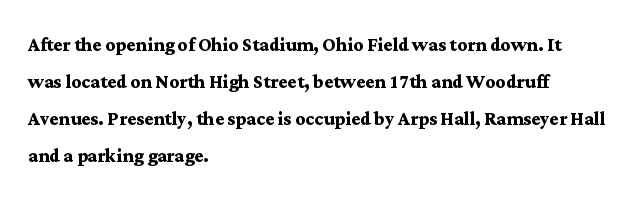
These lines sit exactly where default settings would place them. Descenders are the only things crossing below the line. As a designer I'd log this as weight 700, bold. Where is the straight margin? On the left. The axis of the letterforms is exactly vertical. No extra tracking has been applied to these lines.
